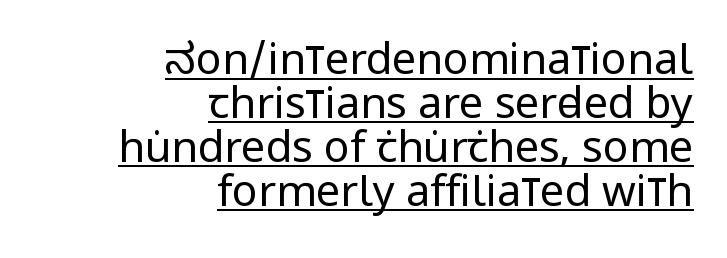
Emphasis is given by a line drawn under the lettering. The letters sit at their default tracking, neither squeezed nor spread. Nothing sits at the stroke ends, so this counts as sans-serif. Is this a fixed-width face? No — the glyphs have proportional, varying widths. The lines in this sample share a right terminus and differ only in where they begin. Notice how descenders almost collide with the ascenders below — that's tight leading.
